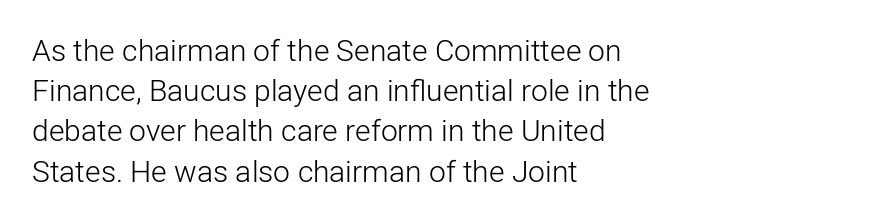
{"serif": "no", "italic": "no", "bold": "no", "weight": "light", "width": "normal", "stroke_contrast": "low", "x_height": "medium", "monospaced": "no", "underline": "no", "align": "left", "line_spacing": "normal", "line_spacing_ratio": 1.34, "letter_spacing": "normal", "letter_spacing_em": 0.0, "glyph_px": 30}
